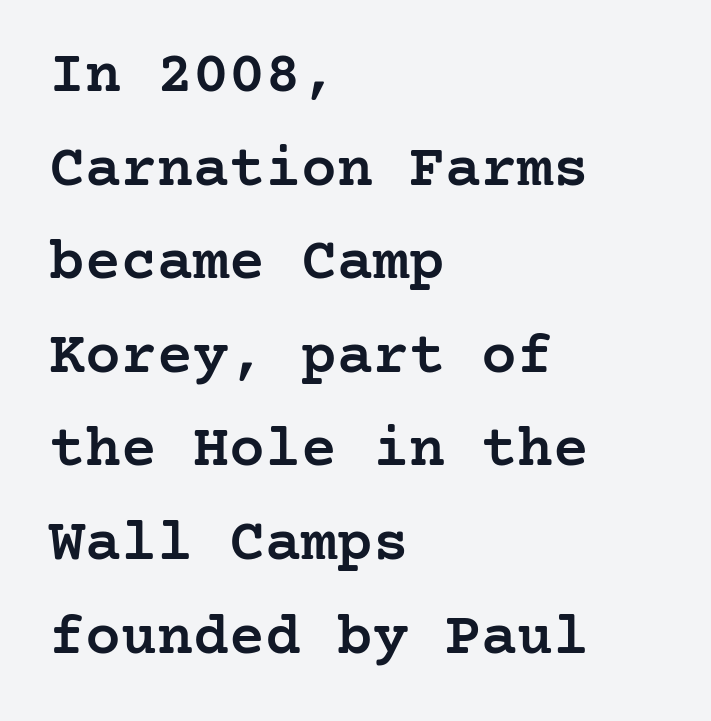
Q: Is the text bold? A: Semi-bold.
Q: Is the text italic (slanted)? A: No, it is upright.
Q: Is the typeface a serif or a sans-serif typeface? A: Serif.
Q: Is the text underlined? A: No.
Q: How is the paragraph aligned? A: Left-aligned.
Q: Is the spacing between letters normal or unusually wide? A: Normal.
Q: Is the spacing between lines tight, normal or loose? A: Normal.
Q: Width (condensed, normal, or wide)? A: Normal.
Q: Stroke contrast? A: Low.
Q: x-height? A: Medium.
